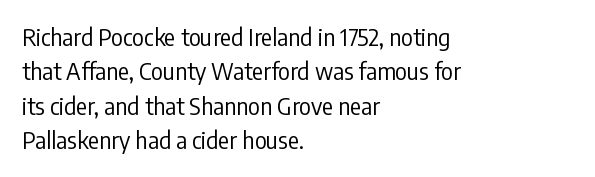
{"italic": "no", "bold": "no", "underline": "no", "align": "left", "line_spacing": "normal", "line_spacing_ratio": 1.49, "letter_spacing": "normal", "letter_spacing_em": 0.0, "glyph_px": 23}
